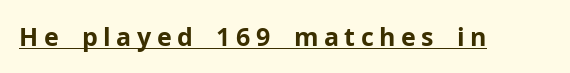
The image shows 25 px bold type, upright; set unusually wide letter spacing (+0.22 em), underlined.
